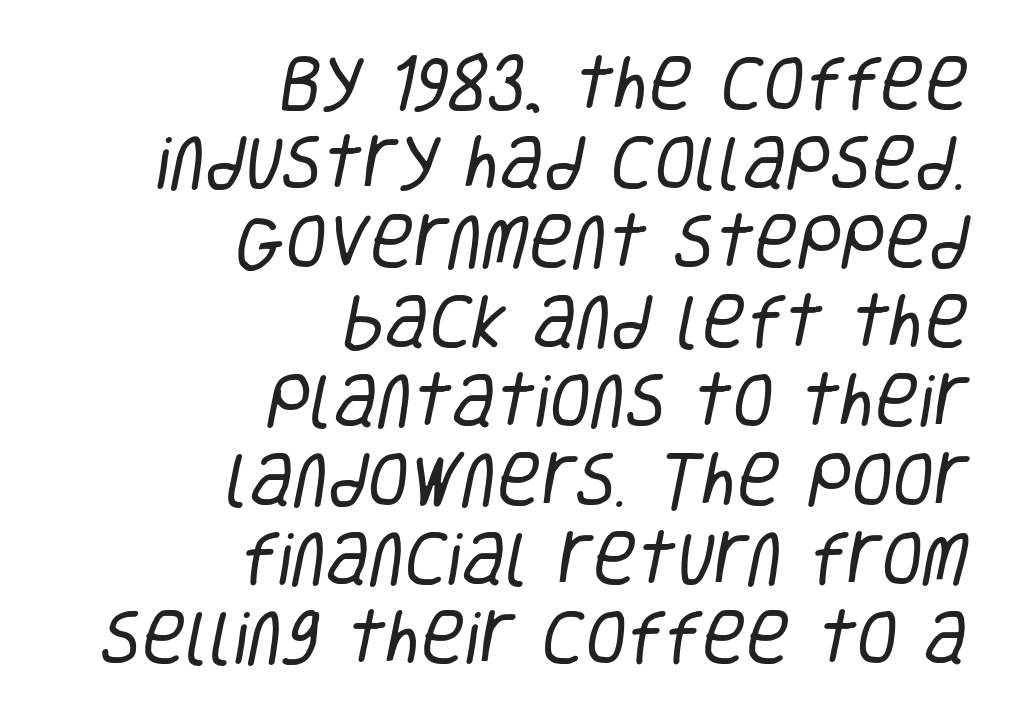
The image shows 60 px regular-weight, condensed sans-serif type; set right-aligned, normal line spacing (1.32x), normal letter spacing, not underlined; low stroke contrast and a large x-height.
